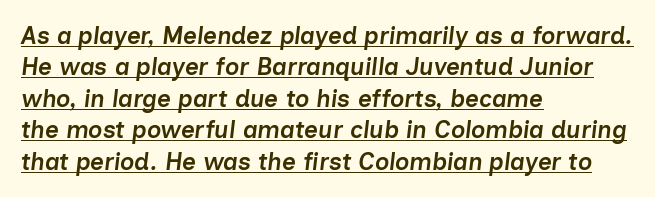
Q: Is the text bold? A: Semi-bold.
Q: Is the text italic (slanted)? A: Yes, it leans right by about 7 degrees.
Q: Is the text underlined? A: Yes.
Q: How is the paragraph aligned? A: Left-aligned.
Q: Is the spacing between letters normal or unusually wide? A: Normal.
Q: Is the spacing between lines tight, normal or loose? A: Normal.
